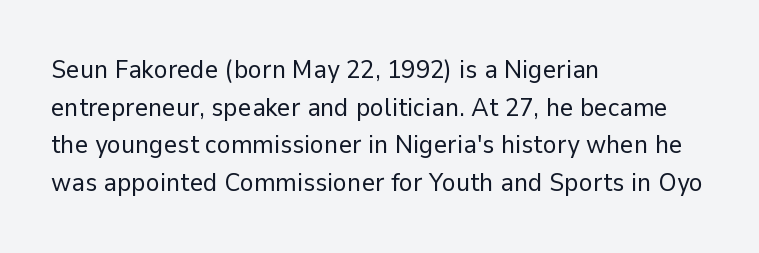
The image shows 26 px text type, upright; set left-aligned, normal line spacing (1.45x), normal letter spacing, not underlined.
